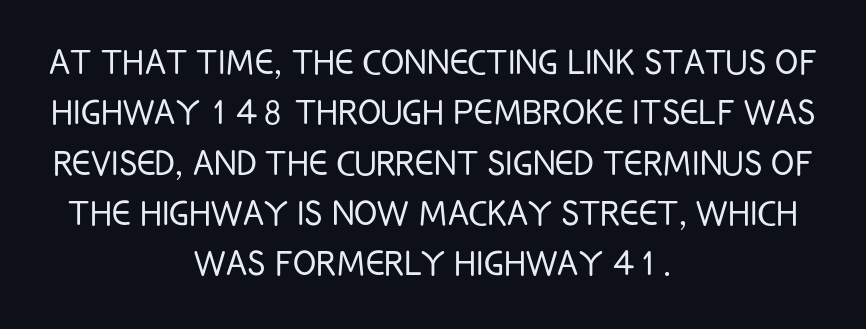
Q: Is the text bold? A: No.
Q: Is the text italic (slanted)? A: No, it is upright.
Q: Is the typeface a serif or a sans-serif typeface? A: Sans-serif.
Q: Is the text underlined? A: No.
Q: How is the paragraph aligned? A: Centered.
Q: Is the spacing between letters normal or unusually wide? A: Normal.
Q: Width (condensed, normal, or wide)? A: Condensed.
Q: Stroke contrast? A: Low.
Q: x-height? A: Large.
Q: Monospaced? A: No.
